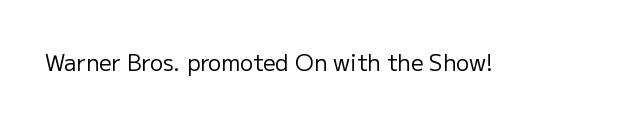
The image shows 22 px text type, upright; set normal letter spacing, not underlined.
